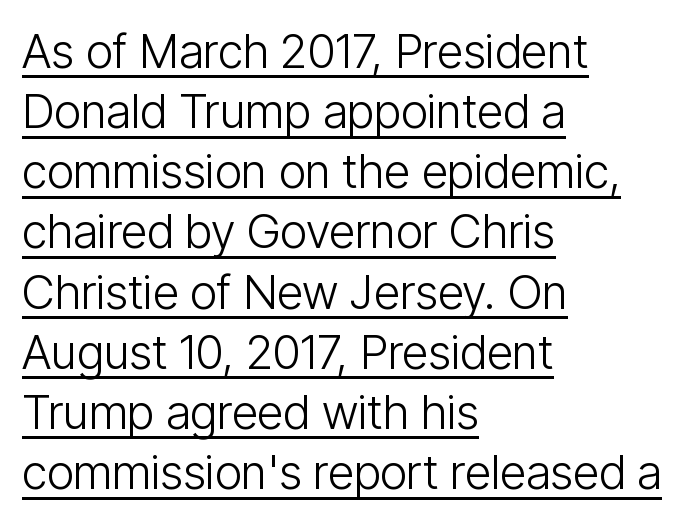
{"serif": "no", "italic": "no", "bold": "no", "weight": "light", "width": "condensed", "stroke_contrast": "low", "x_height": "medium", "monospaced": "no", "underline": "yes", "align": "left", "line_spacing": "normal", "line_spacing_ratio": 1.28, "letter_spacing": "normal", "letter_spacing_em": 0.0, "glyph_px": 47}
